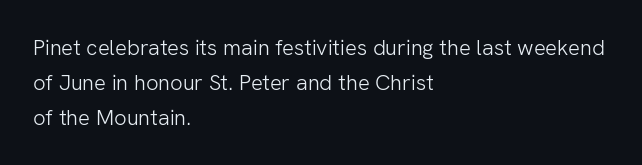
Q: Is the text bold? A: No.
Q: Is the text italic (slanted)? A: No, it is upright.
Q: Is the text underlined? A: No.
Q: How is the paragraph aligned? A: Left-aligned.
Q: Is the spacing between letters normal or unusually wide? A: Normal.
Q: Is the spacing between lines tight, normal or loose? A: Normal.
